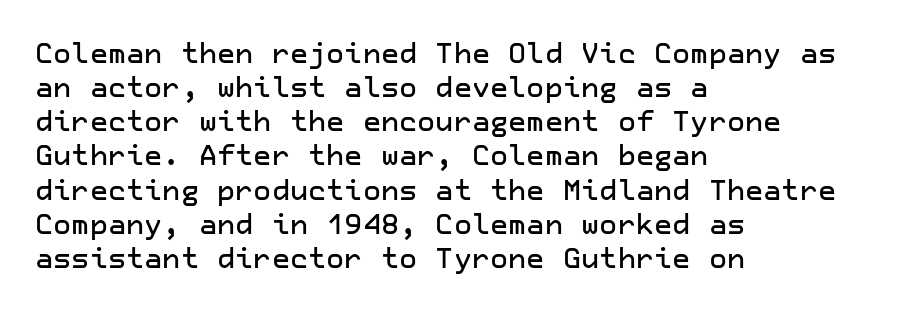
Q: Is the text italic (slanted)? A: No, it is upright.
Q: Is the typeface a serif or a sans-serif typeface? A: Sans-serif.
Q: Is the text underlined? A: No.
Q: How is the paragraph aligned? A: Left-aligned.
Q: Is the spacing between letters normal or unusually wide? A: Normal.
Q: Width (condensed, normal, or wide)? A: Normal.
Q: Stroke contrast? A: Low.
Q: x-height? A: Medium.
